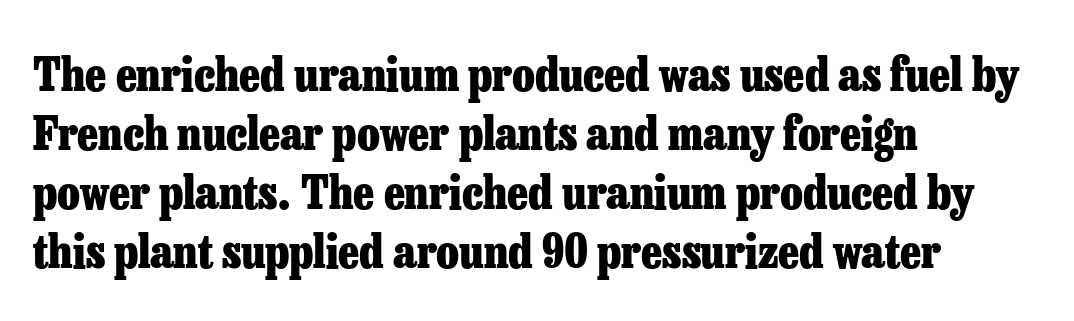
The image shows 46 px heavy serif type, upright; set left-aligned, normal line spacing (1.28x), normal letter spacing, not underlined; low stroke contrast and a medium x-height.
